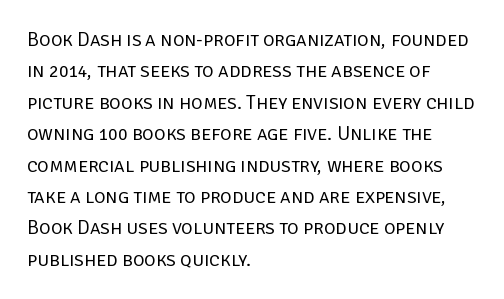
{"italic": "no", "bold": "no", "underline": "no", "align": "left", "line_spacing": "normal", "line_spacing_ratio": 1.57, "letter_spacing": "normal", "letter_spacing_em": 0.0, "glyph_px": 20}
